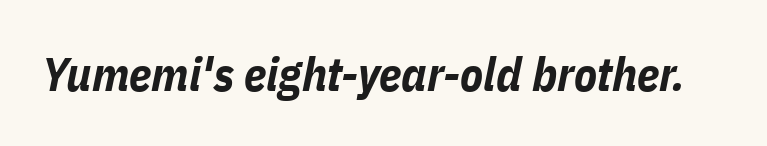
The image shows 47 px bold, condensed type, italic (leaning right); set normal letter spacing, not underlined; low stroke contrast and a medium x-height.
